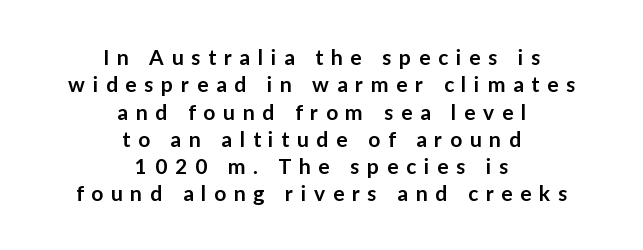
These lines stack symmetrically, like a column narrowing and widening about its center. In terms of posture, this sample is upright. The glyphs are unaccompanied by any horizontal stroke below them. Notice the strokes are somewhat thickened but not fully heavy: this is a semibold.
